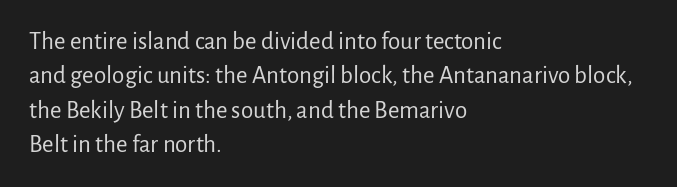
The image shows 25 px text type, upright; set left-aligned, normal line spacing (1.38x), normal letter spacing, not underlined.
